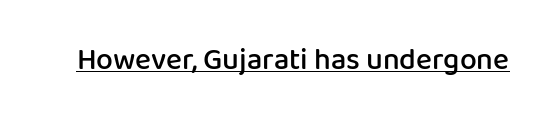
The image shows 30 px semibold sans-serif type, upright; set normal letter spacing, underlined; low stroke contrast and a medium x-height.
